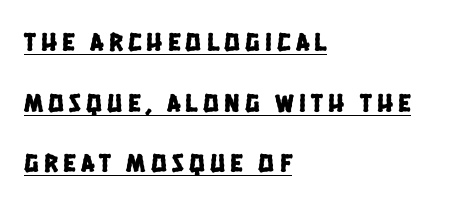
What stands out about the letter spacing? Its width — letters are far apart. Alignment: flush left. Airy leading. These characters rest on top of a visible drawn line.
